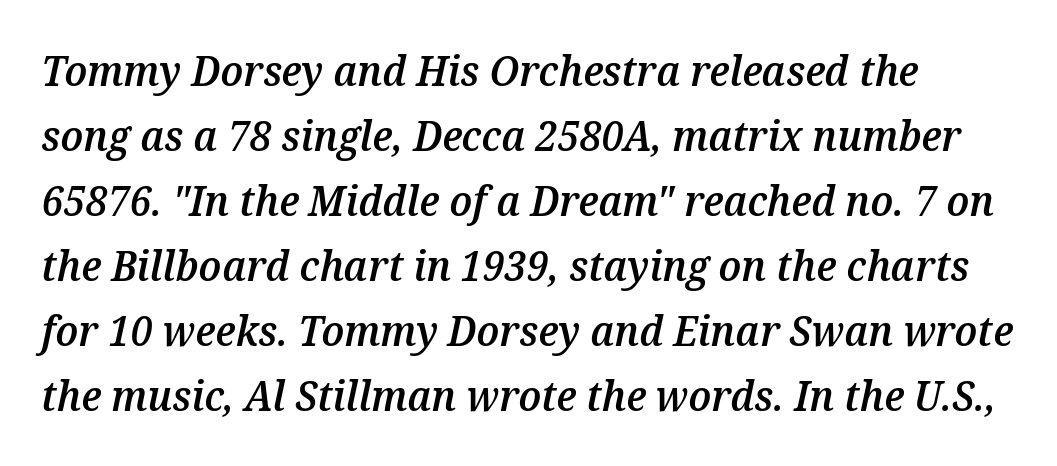
Is the type bold? Partly — it's a semibold, heavier than regular but not fully bold. Standard letterfit; no display-style spreading of the glyphs. Spacing verdict: proportional, widths tailored to each character. Students, observe: this is what conventionally led text looks like. Rendered with sloped, italic letterforms.
